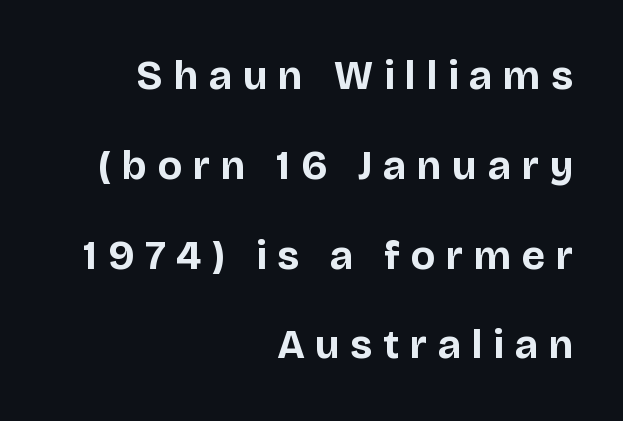
{"serif": "no", "italic": "no", "bold": "yes", "weight": "bold", "width": "normal", "stroke_contrast": "low", "x_height": "large", "monospaced": "no", "underline": "no", "align": "right", "line_spacing": "loose", "line_spacing_ratio": 2.19, "letter_spacing": "wide", "letter_spacing_em": 0.27, "glyph_px": 41}
